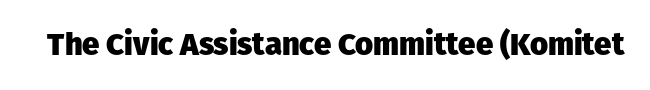
Q: Is the text bold? A: Yes.
Q: Is the text italic (slanted)? A: No, it is upright.
Q: Is the typeface a serif or a sans-serif typeface? A: Sans-serif.
Q: Is the text underlined? A: No.
Q: Is the spacing between letters normal or unusually wide? A: Normal.
Q: Width (condensed, normal, or wide)? A: Normal.
Q: Stroke contrast? A: Low.
Q: x-height? A: Medium.
Q: Monospaced? A: No.
